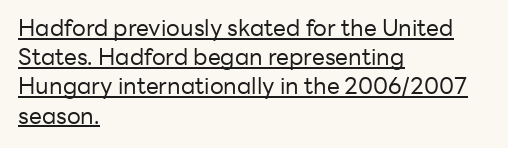
{"italic": "no", "bold": "no", "underline": "yes", "align": "left", "line_spacing": "normal", "line_spacing_ratio": 1.27, "letter_spacing": "normal", "letter_spacing_em": 0.0, "glyph_px": 23}
